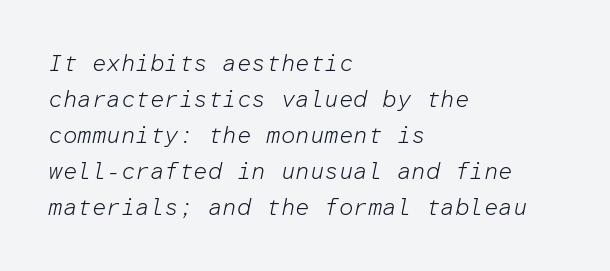
Successive baselines arrive at the customary interval. Only glyphs here, with clear space below each row. Weight: not bold — regular or lighter. The line texture is even and compact thanks to regular tracking. The paragraph has a hard left edge and a soft right edge. Slanted lettering throughout.
